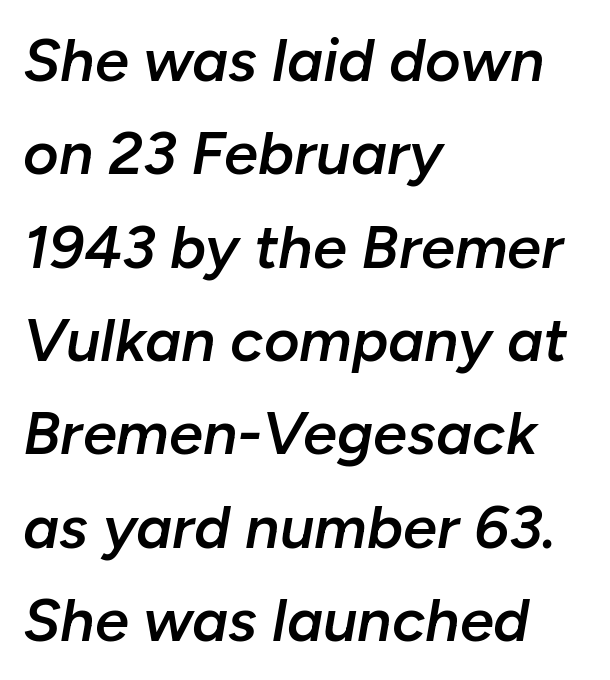
Q: Is the text bold? A: Semi-bold.
Q: Is the text italic (slanted)? A: Yes, it leans right by about 10 degrees.
Q: Is the text underlined? A: No.
Q: How is the paragraph aligned? A: Left-aligned.
Q: Is the spacing between letters normal or unusually wide? A: Normal.
Q: Is the spacing between lines tight, normal or loose? A: Normal.
Q: Width (condensed, normal, or wide)? A: Normal.
Q: Stroke contrast? A: Low.
Q: x-height? A: Medium.
Q: Monospaced? A: No.
